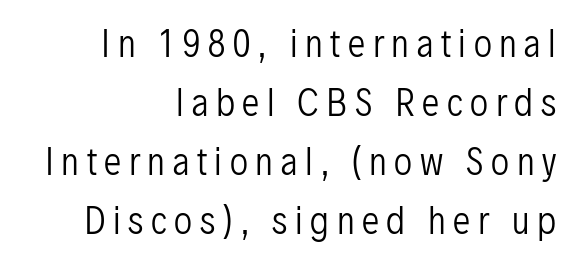
{"serif": "no", "italic": "no", "bold": "no", "weight": "regular", "width": "condensed", "stroke_contrast": "low", "x_height": "medium", "monospaced": "no", "underline": "no", "align": "right", "line_spacing": "normal", "line_spacing_ratio": 1.69, "letter_spacing": "wide", "letter_spacing_em": 0.22, "glyph_px": 35}
